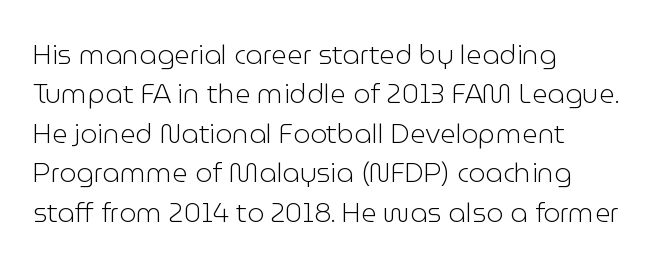
The image shows 27 px text type, upright; set left-aligned, normal line spacing (1.46x), normal letter spacing, not underlined.
